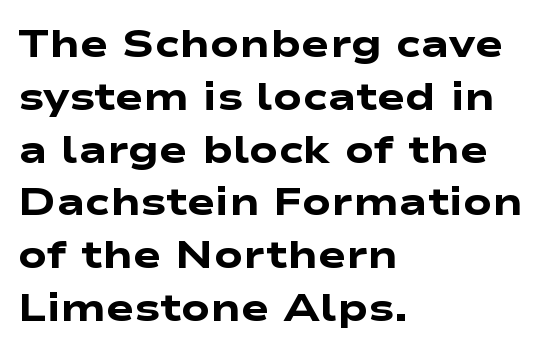
The image shows 38 px heavy, wide sans-serif type; set left-aligned, normal line spacing (1.39x), normal letter spacing, not underlined; low stroke contrast and a medium x-height.
